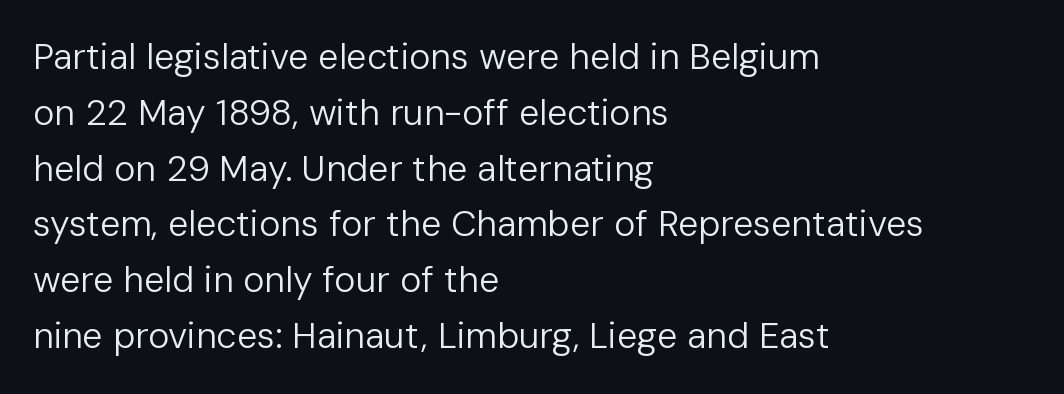
{"serif": "no", "italic": "no", "bold": "no", "weight": "regular", "width": "normal", "stroke_contrast": "low", "x_height": "medium", "monospaced": "no", "underline": "no", "align": "left", "line_spacing": "normal", "line_spacing_ratio": 1.55, "letter_spacing": "normal", "letter_spacing_em": 0.0, "glyph_px": 36}
